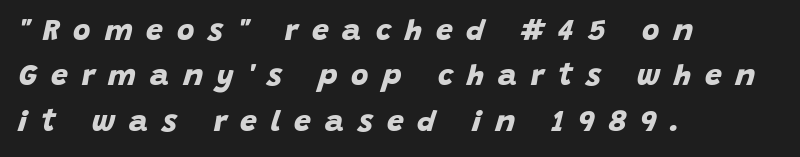
Q: Is the text bold? A: Yes.
Q: Is the typeface a serif or a sans-serif typeface? A: Sans-serif.
Q: Is the text underlined? A: No.
Q: How is the paragraph aligned? A: Left-aligned.
Q: Is the spacing between letters normal or unusually wide? A: Unusually wide.
Q: Is the spacing between lines tight, normal or loose? A: Normal.
Q: Width (condensed, normal, or wide)? A: Normal.
Q: Stroke contrast? A: Low.
Q: x-height? A: Large.
Q: Monospaced? A: No.
